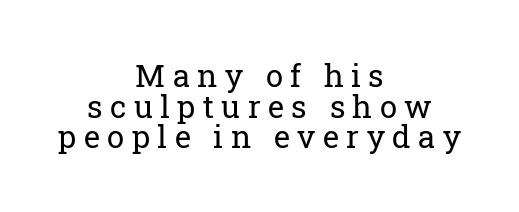
{"serif": "yes", "italic": "no", "bold": "no", "weight": "regular", "width": "normal", "stroke_contrast": "low", "x_height": "medium", "monospaced": "no", "underline": "no", "align": "center", "line_spacing": "tight", "line_spacing_ratio": 0.99, "letter_spacing": "wide", "letter_spacing_em": 0.24, "glyph_px": 31}
